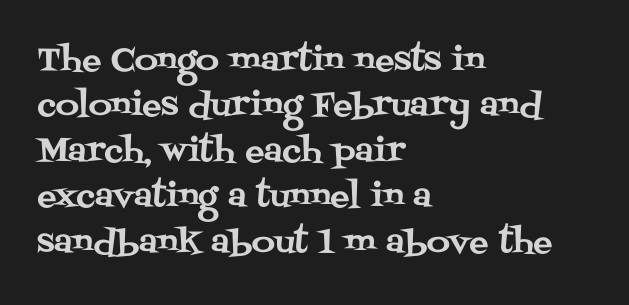
Q: Is the text italic (slanted)? A: No, it is upright.
Q: Is the typeface a serif or a sans-serif typeface? A: Serif.
Q: Is the text underlined? A: No.
Q: How is the paragraph aligned? A: Left-aligned.
Q: Is the spacing between letters normal or unusually wide? A: Normal.
Q: Is the spacing between lines tight, normal or loose? A: Normal.
Q: Width (condensed, normal, or wide)? A: Normal.
Q: Stroke contrast? A: Medium.
Q: x-height? A: Large.
Q: Monospaced? A: No.
